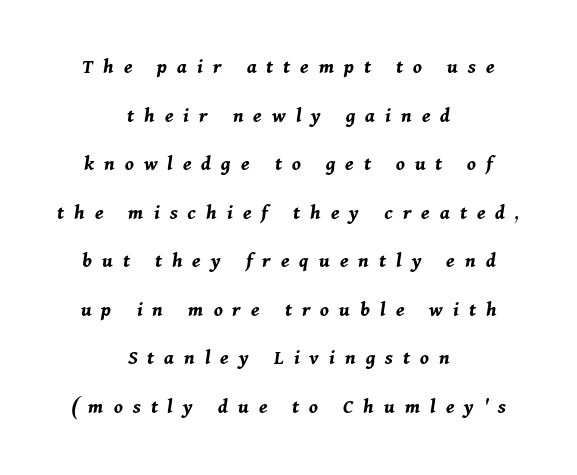
Q: Is the text bold? A: Yes.
Q: Is the text italic (slanted)? A: Yes, it leans right by about 11 degrees.
Q: Is the text underlined? A: No.
Q: How is the paragraph aligned? A: Centered.
Q: Is the spacing between letters normal or unusually wide? A: Unusually wide.
Q: Is the spacing between lines tight, normal or loose? A: Loose.
